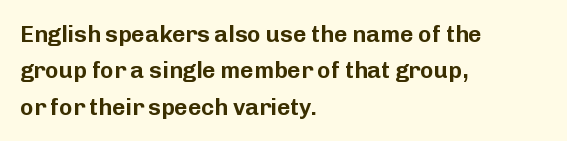
The image shows 23 px text type, upright; set left-aligned, normal line spacing (1.58x), normal letter spacing, not underlined.
